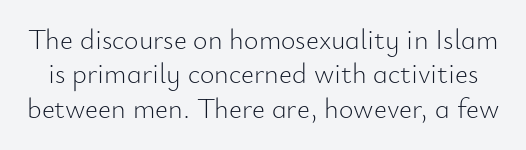
Q: Is the text bold? A: No.
Q: Is the text italic (slanted)? A: No, it is upright.
Q: Is the typeface a serif or a sans-serif typeface? A: Sans-serif.
Q: Is the text underlined? A: No.
Q: Is the spacing between letters normal or unusually wide? A: Normal.
Q: Width (condensed, normal, or wide)? A: Normal.
Q: Stroke contrast? A: Low.
Q: x-height? A: Small.
Q: Monospaced? A: No.
